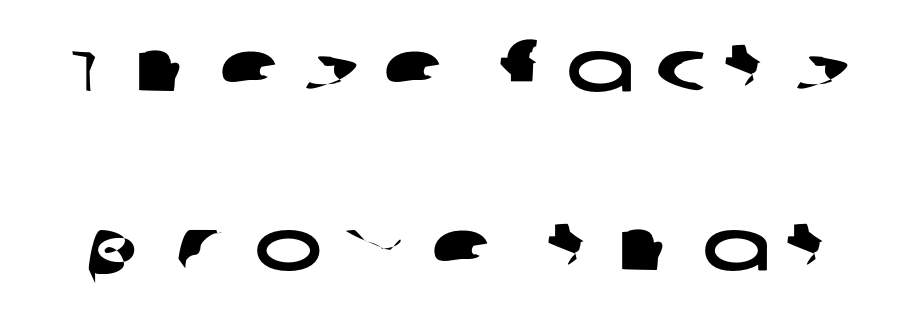
{"serif": "no", "width": "wide", "stroke_contrast": "low", "x_height": "large", "monospaced": "no", "underline": "no", "line_spacing": "loose", "line_spacing_ratio": 2.48, "letter_spacing": "wide", "letter_spacing_em": 0.31, "glyph_px": 72}
